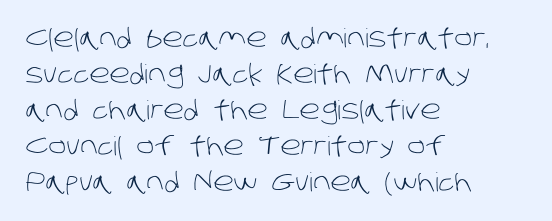
Vertical stems look standard width or narrower in stroke. Leading: standard. Each row of text sits above clean, open space. Does the copy run flush right? No — it runs flush left. Nobody touched the tracking dial on this one.
